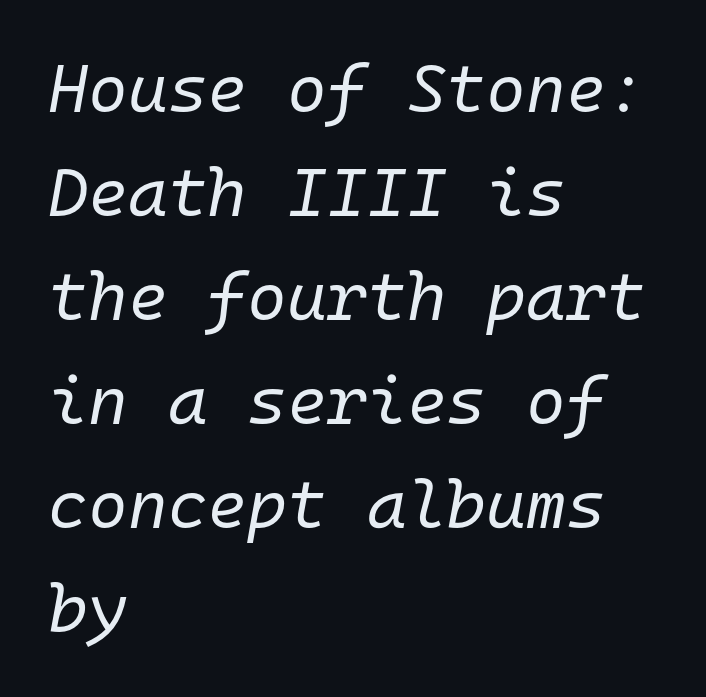
{"italic": "yes", "lean": "right", "slant_degrees": 10, "bold": "no", "weight": "regular", "width": "normal", "stroke_contrast": "low", "x_height": "medium", "monospaced": "yes", "underline": "no", "align": "left", "line_spacing": "normal", "line_spacing_ratio": 1.53, "letter_spacing": "normal", "letter_spacing_em": 0.0, "glyph_px": 68}
